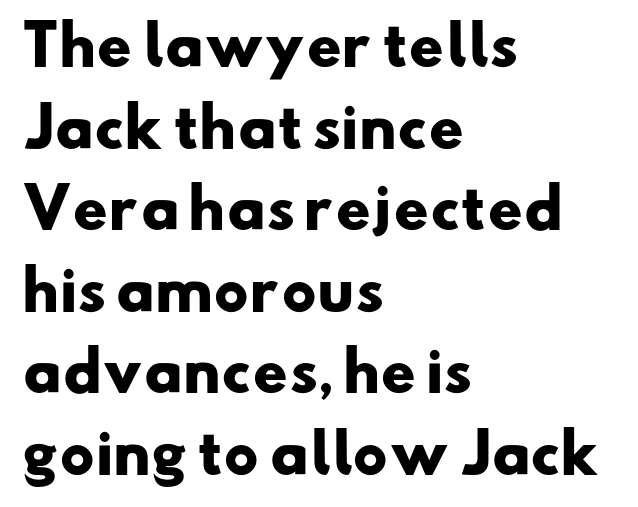
{"serif": "no", "bold": "yes", "weight": "heavy", "width": "wide", "stroke_contrast": "low", "x_height": "small", "monospaced": "no", "underline": "no", "align": "left", "line_spacing": "normal", "line_spacing_ratio": 1.51, "letter_spacing": "normal", "letter_spacing_em": 0.0, "glyph_px": 54}
